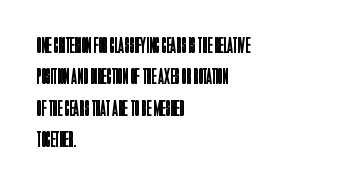
The line-height multiplier appears to be the usual default. The ragged edge is on the right, which tells us the setting is flush left. A typesetter would mark this as roman, not italic. This sample uses plain, unmodified letter spacing. No letter is thick-stroked: the sample isn't bold.
